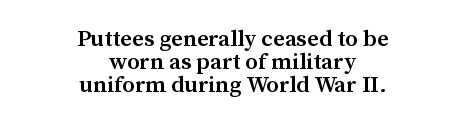
The image shows 23 px text type, upright; set centered, tight line spacing (1.01x), normal letter spacing, not underlined.
